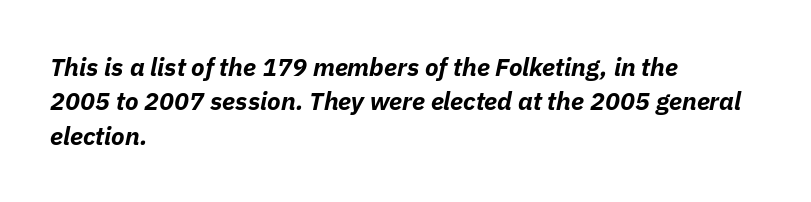
The image shows 25 px bold type, italic (leaning right); set left-aligned, normal line spacing (1.38x), normal letter spacing, not underlined.
